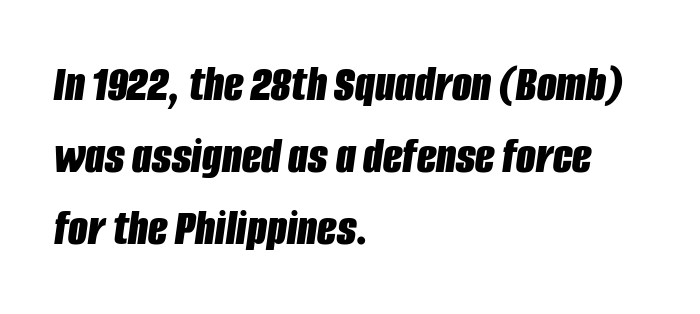
The image shows 51 px bold, condensed type, italic (leaning right); set left-aligned, normal line spacing (1.41x), normal letter spacing, not underlined; low stroke contrast and a large x-height.
